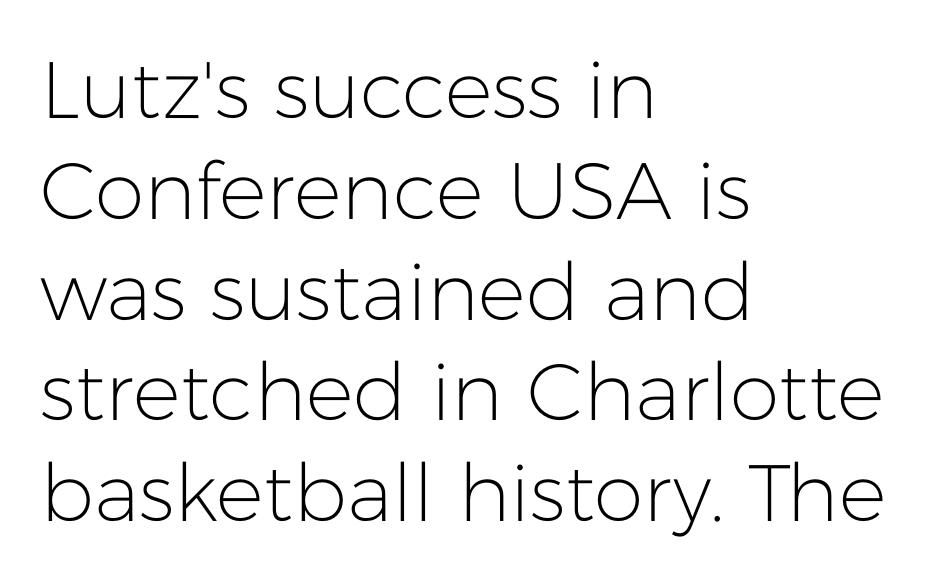
Q: Is the text bold? A: No.
Q: Is the text italic (slanted)? A: No, it is upright.
Q: Is the typeface a serif or a sans-serif typeface? A: Sans-serif.
Q: Is the text underlined? A: No.
Q: How is the paragraph aligned? A: Left-aligned.
Q: Is the spacing between letters normal or unusually wide? A: Normal.
Q: Is the spacing between lines tight, normal or loose? A: Normal.
Q: Width (condensed, normal, or wide)? A: Normal.
Q: Stroke contrast? A: Low.
Q: x-height? A: Medium.
Q: Monospaced? A: No.
